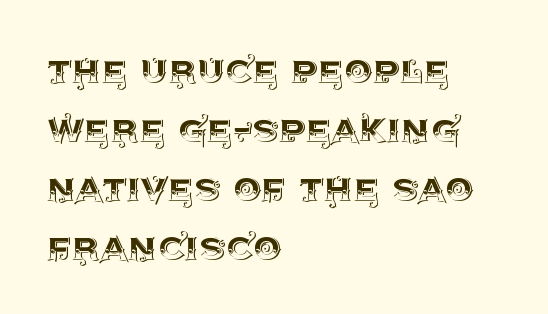
Italic: no, the glyphs are upright roman. Glyph-to-glyph distance matches everyday printed text. Is there much room between lines? A standard amount, neither cramped nor airy. The face used here is proportionally spaced, like ordinary book or web type. This rendering uses left alignment, leaving the right contour irregular.
